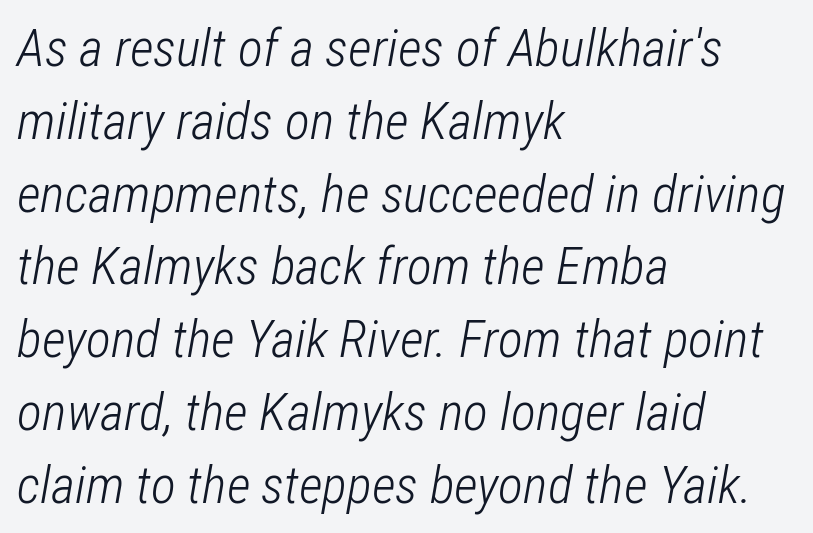
{"italic": "yes", "lean": "right", "slant_degrees": 12, "bold": "no", "weight": "light", "width": "condensed", "stroke_contrast": "low", "x_height": "medium", "monospaced": "no", "underline": "no", "align": "left", "line_spacing": "normal", "line_spacing_ratio": 1.4, "letter_spacing": "normal", "letter_spacing_em": 0.0, "glyph_px": 52}
